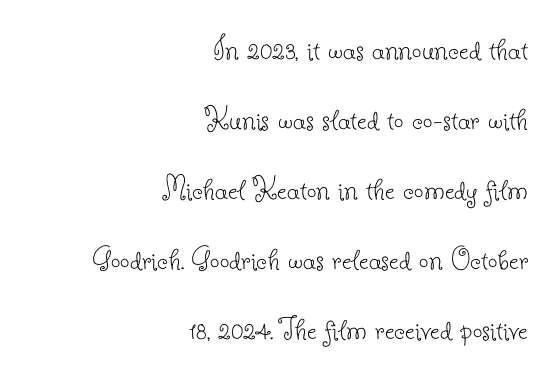
This sample uses a serif face. Each line ends at the same right margin while the left side varies. Look at the tracking — it's just the regular setting, nothing added. The strip under each line holds only bare page. Reading down the column, the eye jumps a long way to each next line.
